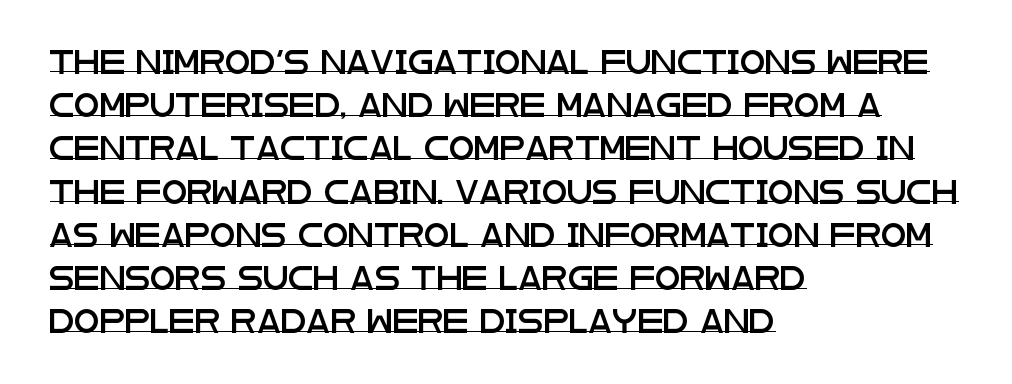
Q: Is the text italic (slanted)? A: No, it is upright.
Q: Is the text underlined? A: Yes.
Q: How is the paragraph aligned? A: Left-aligned.
Q: Is the spacing between letters normal or unusually wide? A: Normal.
